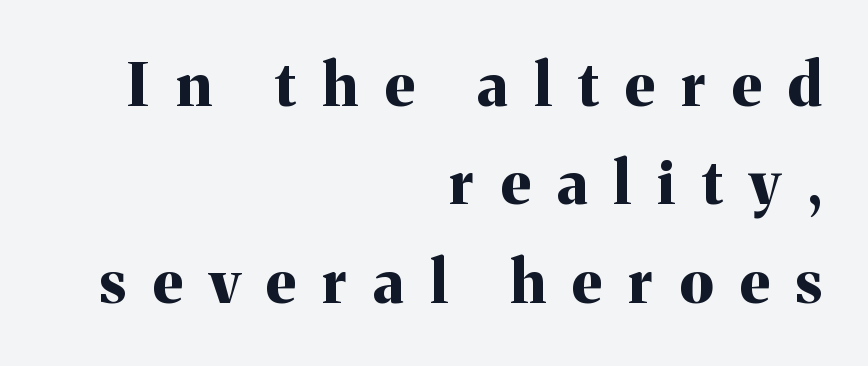
These lines carry a lot of weight — the face is fully bold. Which margin do the lines hug? The right one — the left edge is uneven. This block has exactly the height ordinary leading produces. Characters remain perfectly vertical along every line. Each letter keeps its own natural width here, so spacing adapts to shape.
